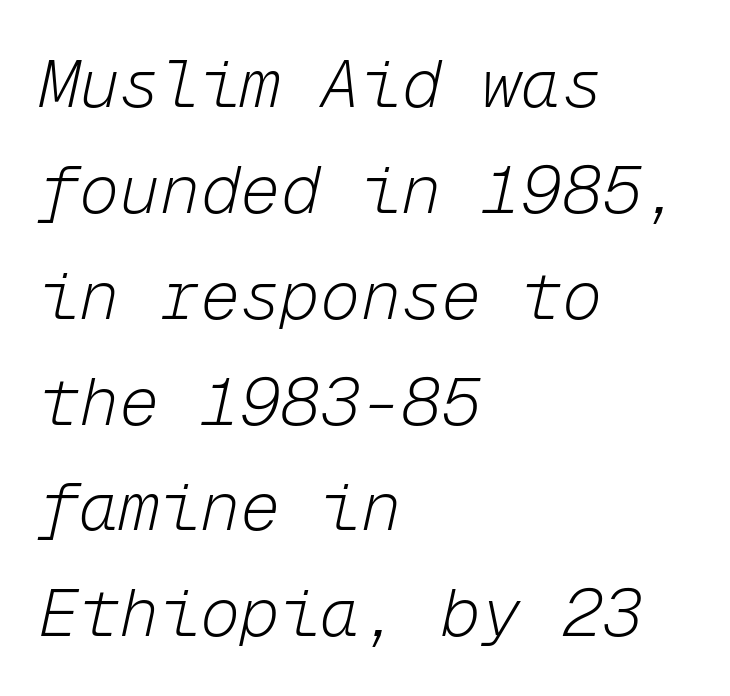
The image shows 67 px light type, italic (leaning right), monospaced; set left-aligned, normal line spacing (1.58x), normal letter spacing, not underlined; low stroke contrast and a medium x-height.
